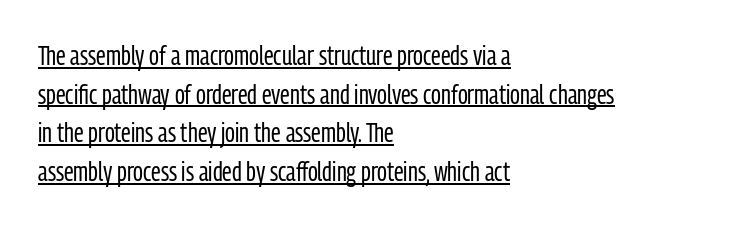
Letters have the restrained weight of plain body copy at most. What stands out about the letter spacing? Nothing — it is the standard amount. This block has exactly the height ordinary leading produces. Alignment: flush left.
